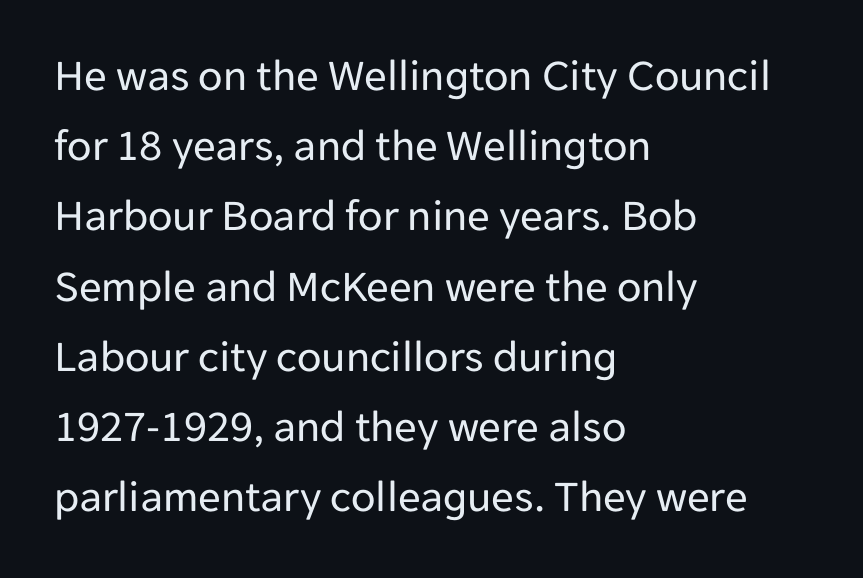
Q: Is the text bold? A: No.
Q: Is the text italic (slanted)? A: No, it is upright.
Q: Is the typeface a serif or a sans-serif typeface? A: Sans-serif.
Q: Is the text underlined? A: No.
Q: How is the paragraph aligned? A: Left-aligned.
Q: Is the spacing between letters normal or unusually wide? A: Normal.
Q: Is the spacing between lines tight, normal or loose? A: Normal.
Q: Width (condensed, normal, or wide)? A: Normal.
Q: Stroke contrast? A: Low.
Q: x-height? A: Medium.
Q: Monospaced? A: No.
